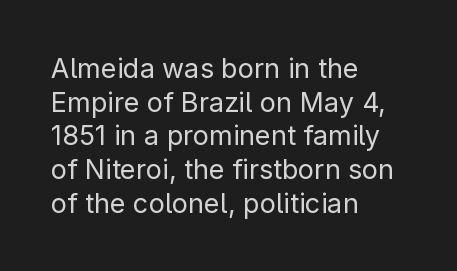
Whoever set this chose a conventional vertical rhythm. Each stroke keeps to a modest, everyday thickness or less. Is there any slant? The stems are plumb. Any mark beneath the type? The region is blank. Horizontal alignment here is leftward, the default for most running prose.
